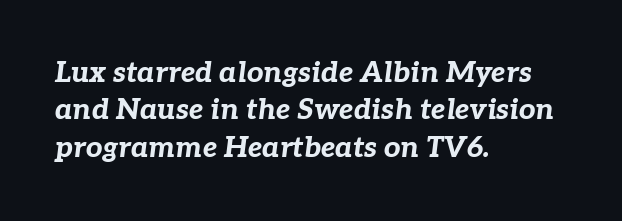
The image shows 29 px bold type, italic (leaning right); set left-aligned, normal line spacing (1.29x), normal letter spacing, not underlined; low stroke contrast and a medium x-height.
